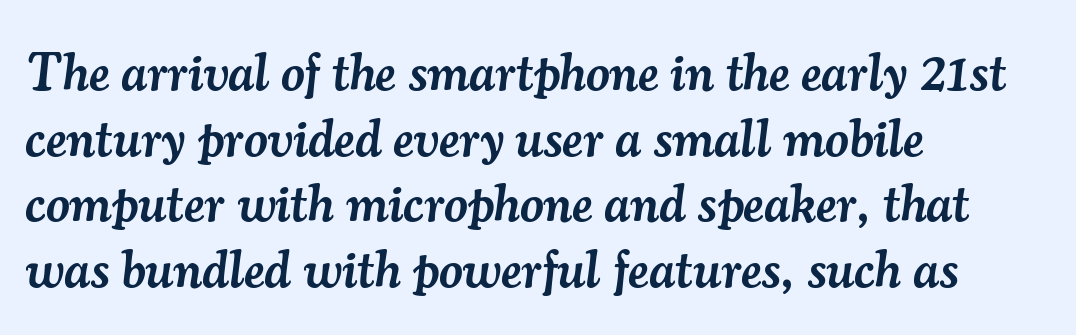
The image shows 52 px semibold serif type, italic (leaning right); set left-aligned, normal line spacing (1.26x), normal letter spacing, not underlined; medium stroke contrast and a small x-height.
